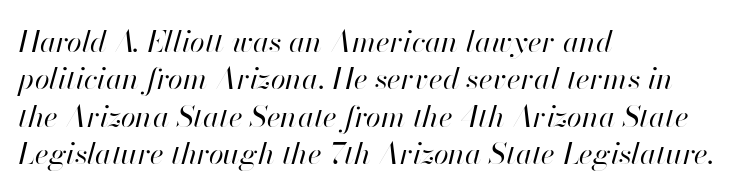
Q: Is the text bold? A: No.
Q: Is the text italic (slanted)? A: Yes, it leans right by about 13 degrees.
Q: Is the text underlined? A: No.
Q: How is the paragraph aligned? A: Left-aligned.
Q: Is the spacing between letters normal or unusually wide? A: Normal.
Q: Is the spacing between lines tight, normal or loose? A: Normal.
Q: Width (condensed, normal, or wide)? A: Normal.
Q: Stroke contrast? A: High.
Q: x-height? A: Small.
Q: Monospaced? A: No.
